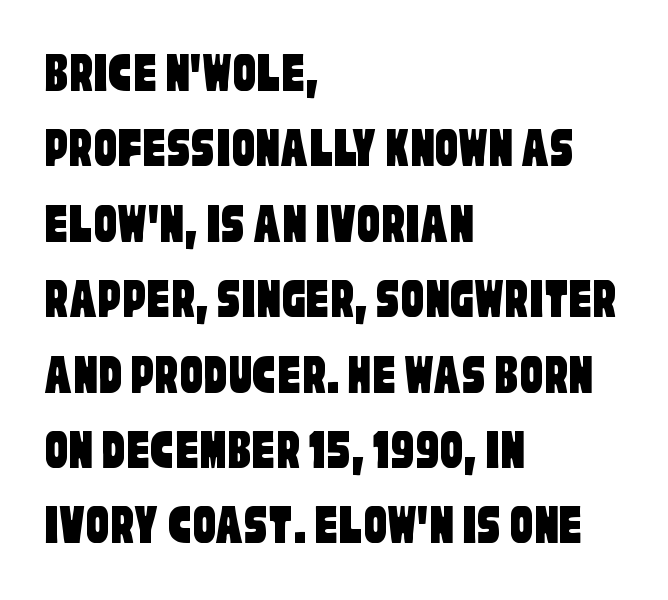
The image shows 58 px condensed sans-serif type; set left-aligned, normal line spacing (1.3x), normal letter spacing, not underlined; low stroke contrast and a large x-height.
